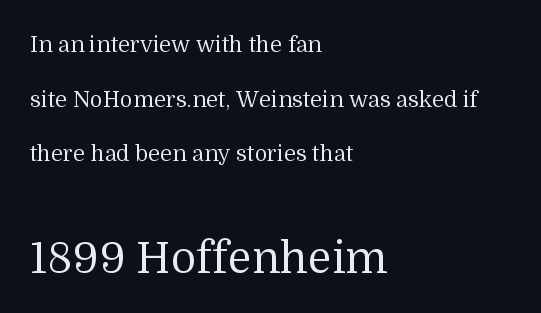
Q: Is the text bold? A: No.
Q: Is the text italic (slanted)? A: No, it is upright.
Q: Is the typeface a serif or a sans-serif typeface? A: Serif.
Q: Is the text underlined? A: No.
Q: How is the paragraph aligned? A: Left-aligned.
Q: Is the spacing between letters normal or unusually wide? A: Normal.
Q: Is the spacing between lines tight, normal or loose? A: Loose.
Q: Which block of text is set in a larger size, the first (top) or the second (bottom)? A: The second (bottom) one.
Q: Width (condensed, normal, or wide)? A: Normal.
Q: Stroke contrast? A: Medium.
Q: x-height? A: Medium.
Q: Monospaced? A: No.
